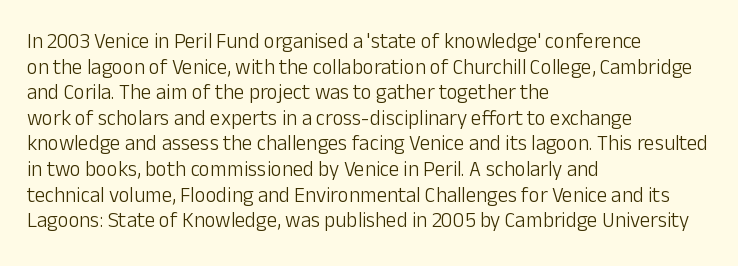
Q: Is the text bold? A: No.
Q: Is the text italic (slanted)? A: No, it is upright.
Q: Is the text underlined? A: No.
Q: How is the paragraph aligned? A: Left-aligned.
Q: Is the spacing between letters normal or unusually wide? A: Normal.
